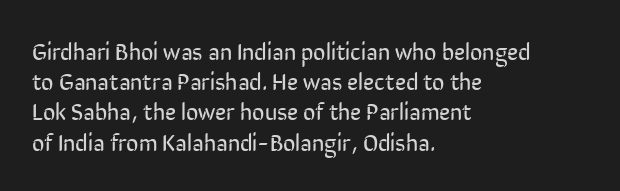
The weight would be labelled regular, book, light, or lighter still. Every stem runs plumb, perpendicular to the baseline. Descender tails drop into unmarked territory. One glance says typical: line gaps are just what's usual.
